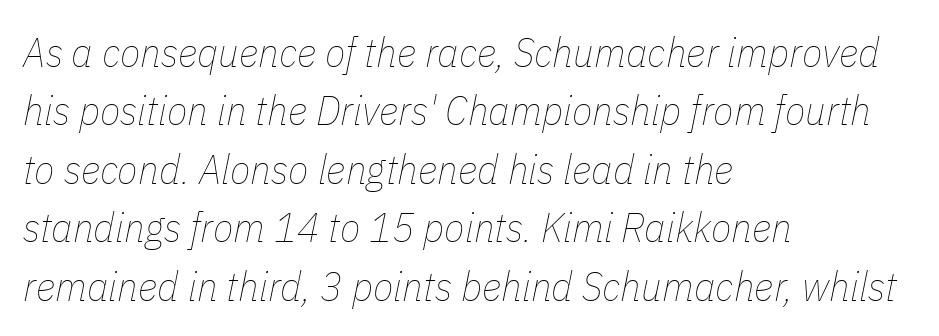
Q: Is the text bold? A: No.
Q: Is the text italic (slanted)? A: Yes, it leans right by about 11 degrees.
Q: Is the text underlined? A: No.
Q: How is the paragraph aligned? A: Left-aligned.
Q: Is the spacing between letters normal or unusually wide? A: Normal.
Q: Is the spacing between lines tight, normal or loose? A: Normal.
Q: Width (condensed, normal, or wide)? A: Condensed.
Q: Stroke contrast? A: Low.
Q: x-height? A: Medium.
Q: Monospaced? A: No.
